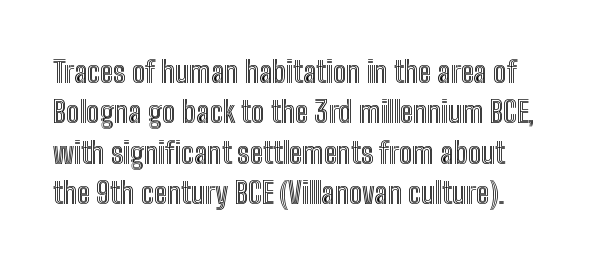
The image shows 30 px condensed type, upright; set normal line spacing (1.35x), normal letter spacing, not underlined; a medium x-height.
